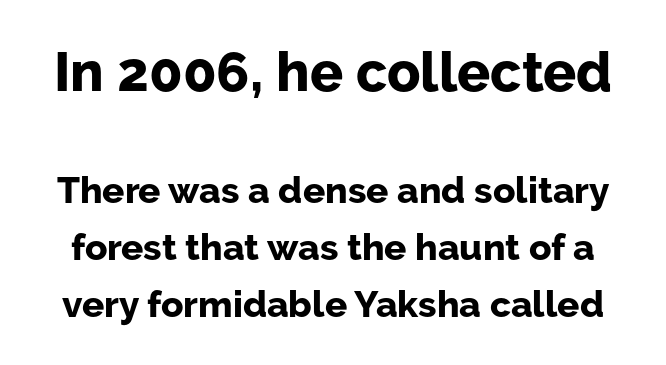
{"serif": "no", "italic": "no", "bold": "yes", "weight": "bold", "width": "normal", "stroke_contrast": "low", "x_height": "medium", "monospaced": "no", "underline": "no", "line_spacing": "normal", "line_spacing_ratio": 1.54, "letter_spacing": "normal", "letter_spacing_em": 0.0, "larger_block": "first", "size_ratio": 1.49, "glyph_px": 55}
